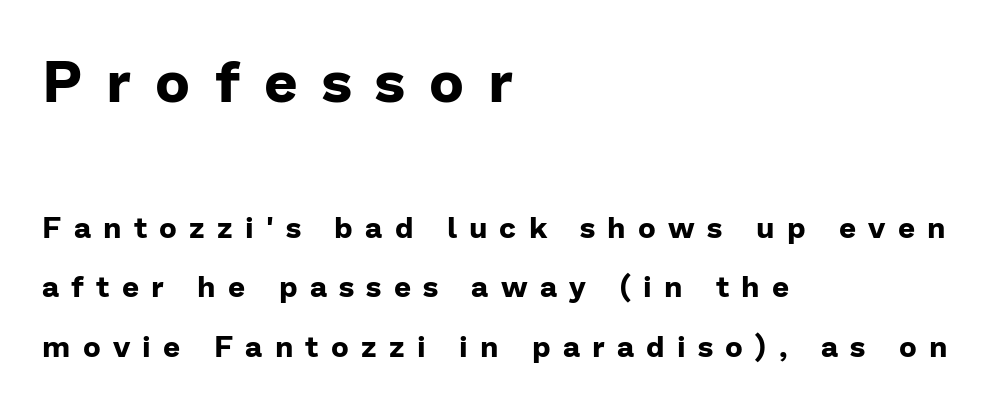
Honestly, the letter spacing is so wide it's the main thing you notice. The area under the type is left untouched. You could not count columns in this text — the font is proportionally spaced. Line starts are locked; line ends wander.
